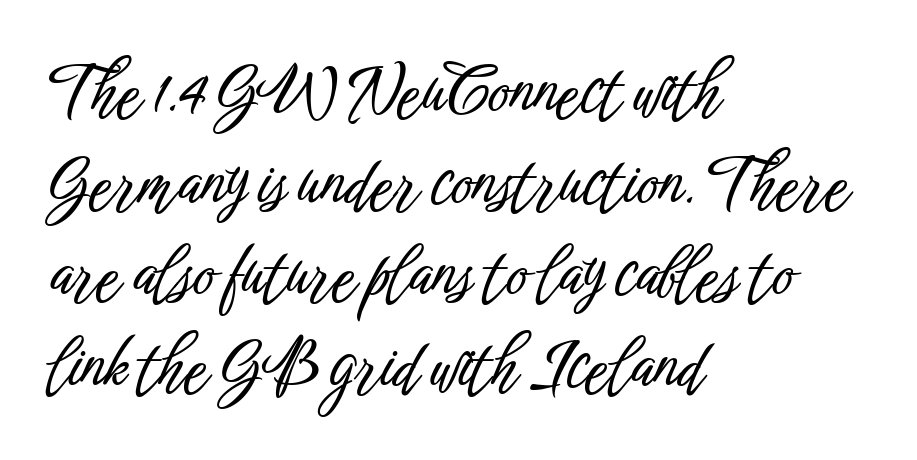
The image shows 65 px condensed sans-serif type; set left-aligned, normal line spacing (1.41x), normal letter spacing, not underlined; low stroke contrast and a medium x-height.
